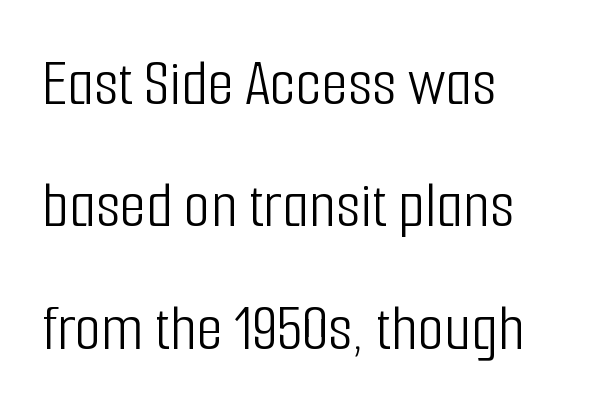
Q: Is the text bold? A: No.
Q: Is the text italic (slanted)? A: No, it is upright.
Q: Is the typeface a serif or a sans-serif typeface? A: Sans-serif.
Q: Is the text underlined? A: No.
Q: How is the paragraph aligned? A: Left-aligned.
Q: Is the spacing between letters normal or unusually wide? A: Normal.
Q: Width (condensed, normal, or wide)? A: Condensed.
Q: Stroke contrast? A: Low.
Q: x-height? A: Medium.
Q: Monospaced? A: No.
